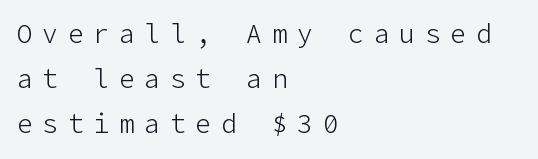
{"italic": "no", "bold": "no", "underline": "no", "align": "left", "line_spacing_ratio": 1.74, "letter_spacing": "wide", "letter_spacing_em": 0.38, "glyph_px": 26}
